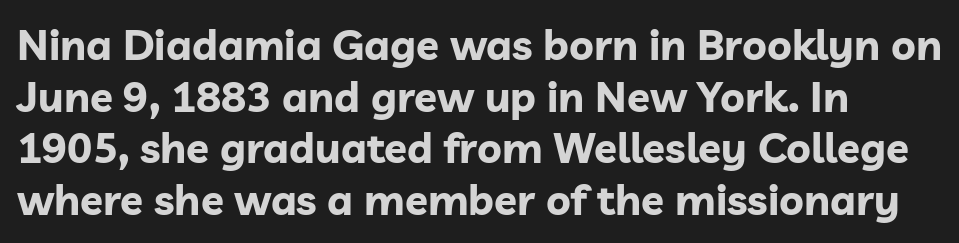
Q: Is the text bold? A: Yes.
Q: Is the text italic (slanted)? A: No, it is upright.
Q: Is the typeface a serif or a sans-serif typeface? A: Sans-serif.
Q: Is the text underlined? A: No.
Q: How is the paragraph aligned? A: Left-aligned.
Q: Is the spacing between letters normal or unusually wide? A: Normal.
Q: Width (condensed, normal, or wide)? A: Normal.
Q: Stroke contrast? A: Low.
Q: x-height? A: Medium.
Q: Monospaced? A: No.
